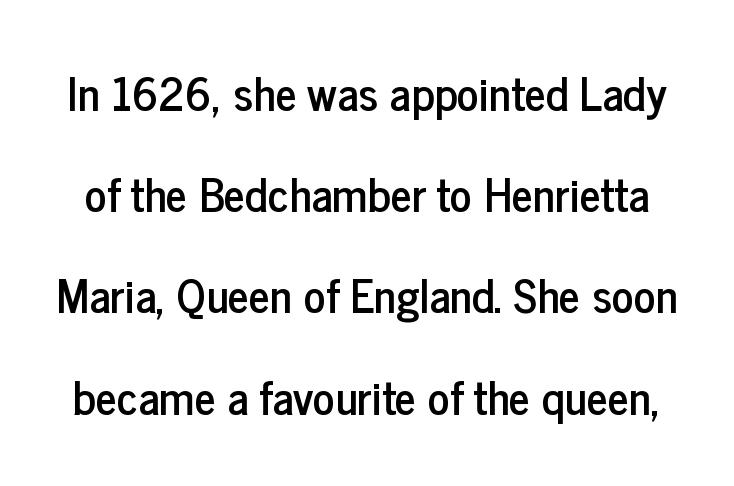
{"serif": "no", "italic": "no", "width": "condensed", "stroke_contrast": "low", "x_height": "medium", "monospaced": "no", "underline": "no", "line_spacing": "loose", "line_spacing_ratio": 2.2, "letter_spacing": "normal", "letter_spacing_em": 0.0, "glyph_px": 46}
